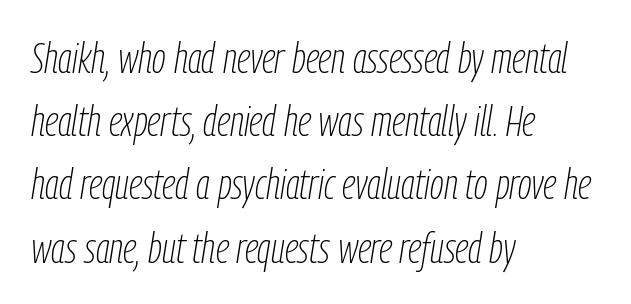
Anything drawn beneath the words? Only blank space. Bold? No — there's no thickening of the strokes. This is oblique type, the kind used for emphasis or titles. In terms of letterspacing, this is plain default setting.
